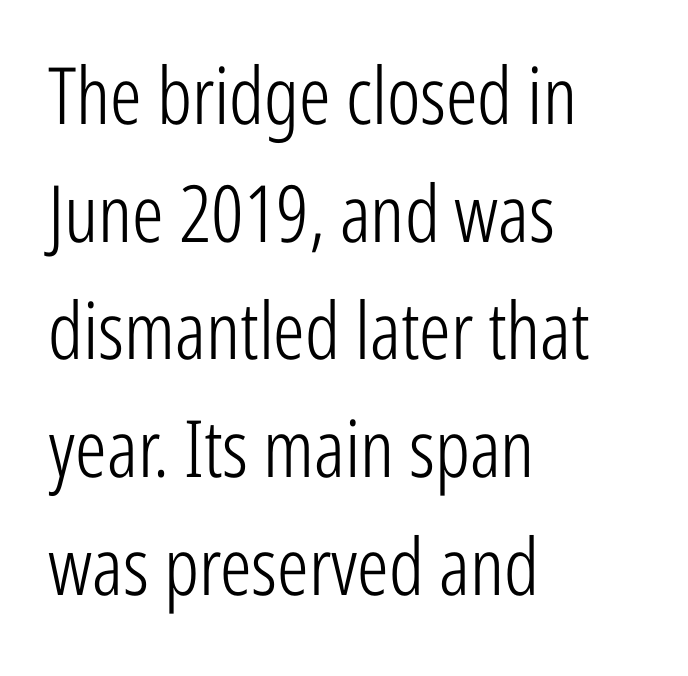
Summary of weight: not heavy and not bold. The strip under each line holds only bare page. The passage shown is typed in a proportional face where columns would drift. Does extra space separate the letters? No, they use regular spacing. This block has exactly the height ordinary leading produces.
